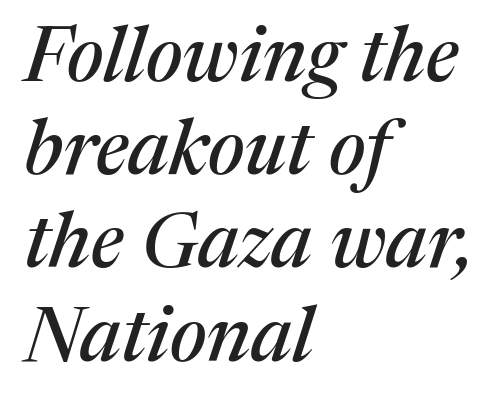
Observe the lean: these are italic letterforms. Here the designer chose a conventional face with non-uniform glyph widths. A student would call this left alignment; a typographer would say flush left, rag right. Examine the stroke ends and you'll spot serifs. Decoration check: the copy has no underline.
